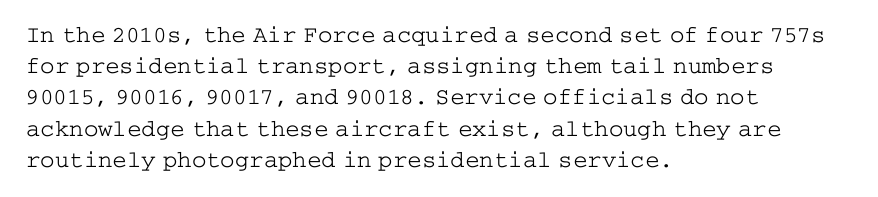
Q: Is the text bold? A: No.
Q: Is the text italic (slanted)? A: No, it is upright.
Q: Is the text underlined? A: No.
Q: How is the paragraph aligned? A: Left-aligned.
Q: Is the spacing between letters normal or unusually wide? A: Normal.
Q: Is the spacing between lines tight, normal or loose? A: Normal.
